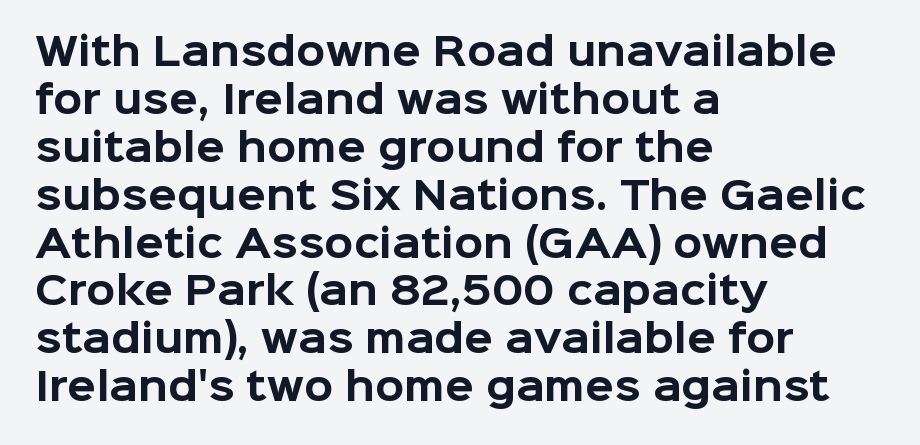
The space beneath each line is pristine and unruled. The passage shown is emphatically bold. Nope, not italic — everything's standing straight. The passage shown has conventional tracking throughout.
